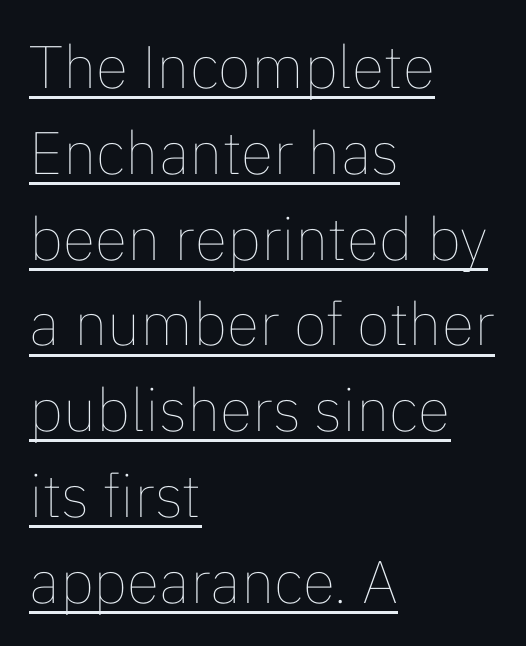
{"italic": "no", "bold": "no", "weight": "thin", "width": "normal", "stroke_contrast": "low", "x_height": "medium", "monospaced": "no", "underline": "yes", "align": "left", "line_spacing": "normal", "line_spacing_ratio": 1.43, "letter_spacing": "normal", "letter_spacing_em": 0.0, "glyph_px": 60}
